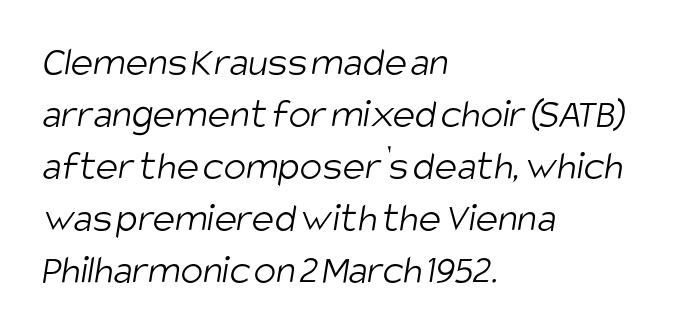
{"serif": "no", "bold": "no", "weight": "light", "width": "condensed", "stroke_contrast": "low", "x_height": "large", "monospaced": "no", "underline": "no", "align": "left", "line_spacing_ratio": 1.24, "letter_spacing": "normal", "letter_spacing_em": 0.0, "glyph_px": 42}
